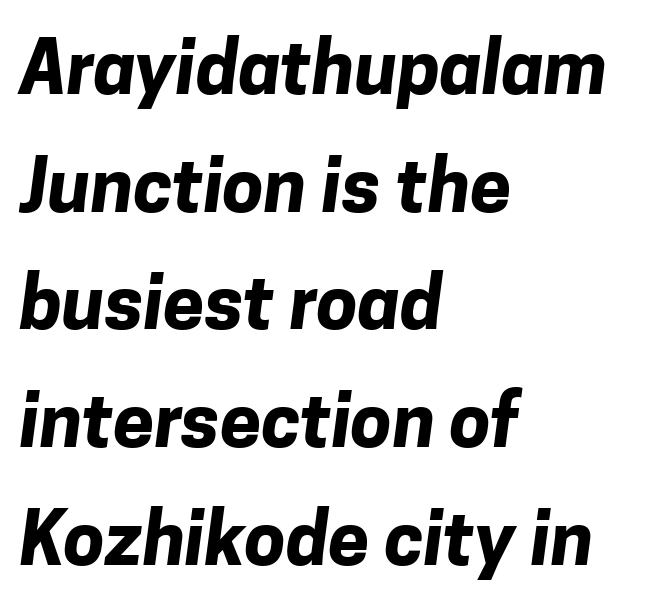
Look at the stroke-to-counter ratio: heavy, a bold. Words float on clear page, feet unadorned. Default kerning and tracking; the words read as compact shapes. A sans-serif font was chosen for this passage. Notice how descenders clear the ascenders below comfortably — that's standard leading.
